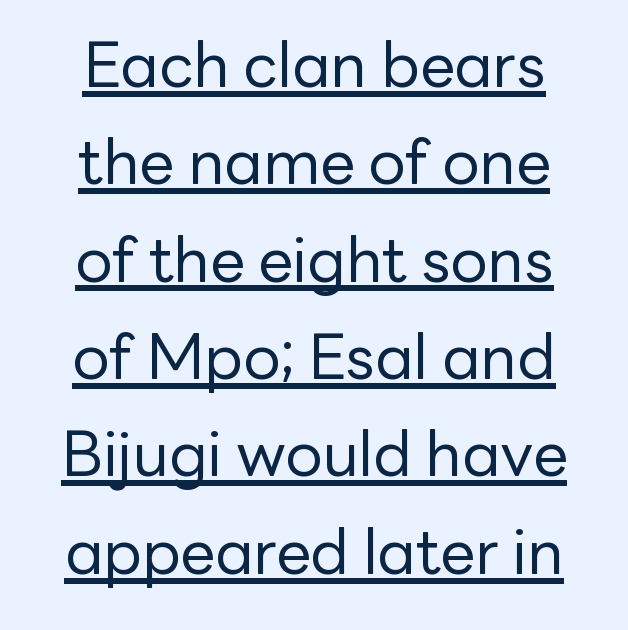
{"serif": "no", "italic": "no", "bold": "no", "weight": "regular", "width": "normal", "stroke_contrast": "low", "x_height": "medium", "monospaced": "no", "underline": "yes", "line_spacing": "normal", "line_spacing_ratio": 1.57, "letter_spacing": "normal", "letter_spacing_em": 0.0, "glyph_px": 62}
